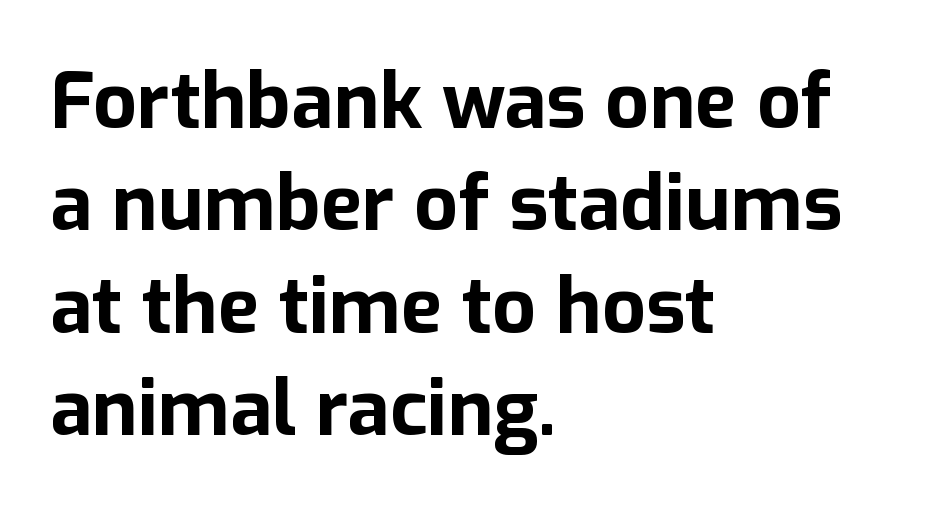
The image shows 77 px bold sans-serif type, upright; set left-aligned, normal line spacing (1.33x), normal letter spacing, not underlined; low stroke contrast and a medium x-height.
